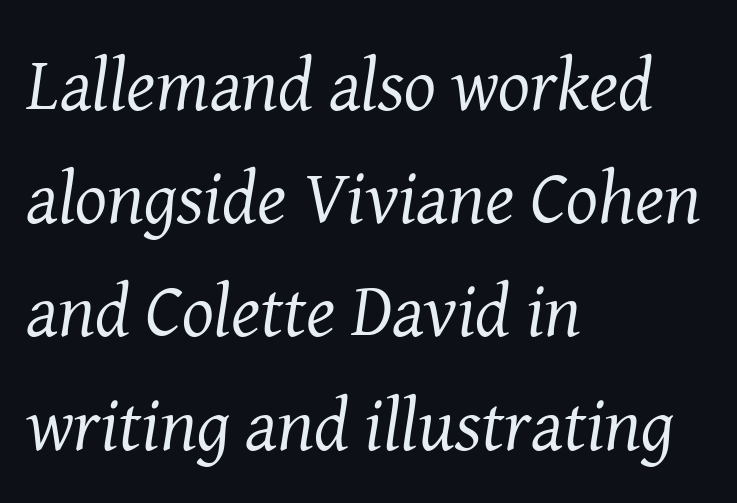
When letters slant like this, we call the style italic. Whoever set this chose a conventional vertical rhythm. Examine the stroke ends and you'll spot serifs. The type is set solid horizontally, with unmodified tracking. Note the varied advance widths — an 'i' is clearly narrower than an 'm'. Horizontal alignment here is leftward, the default for most running prose.
